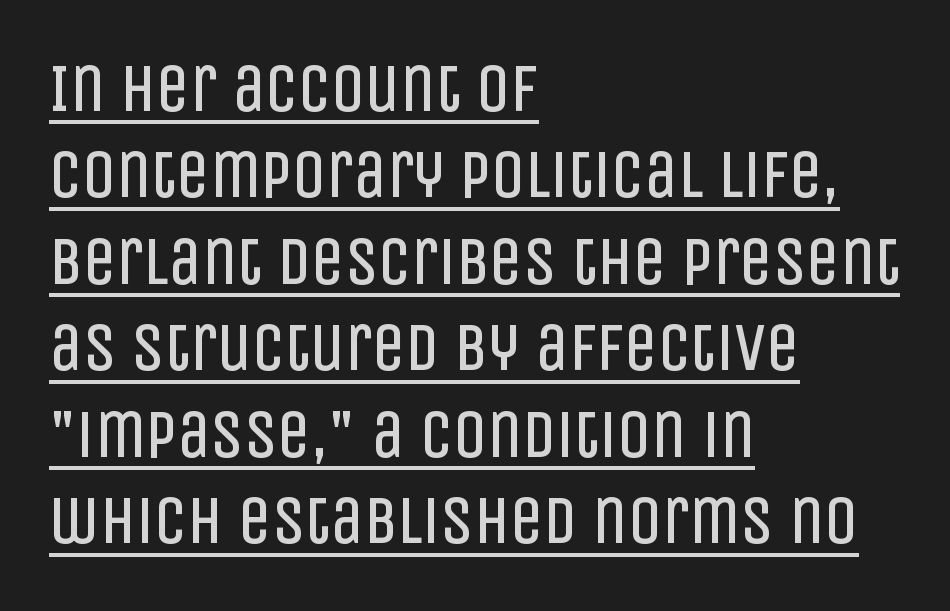
{"serif": "no", "italic": "no", "bold": "no", "weight": "regular", "width": "condensed", "stroke_contrast": "low", "x_height": "large", "monospaced": "no", "underline": "yes", "align": "left", "line_spacing": "normal", "line_spacing_ratio": 1.29, "letter_spacing": "normal", "letter_spacing_em": 0.0, "glyph_px": 67}
